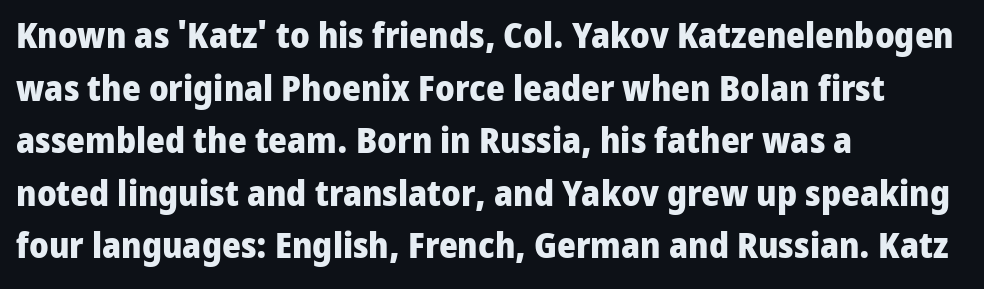
The image shows 36 px heavy sans-serif type, upright; set left-aligned, normal line spacing (1.46x), normal letter spacing, not underlined; low stroke contrast and a medium x-height.
